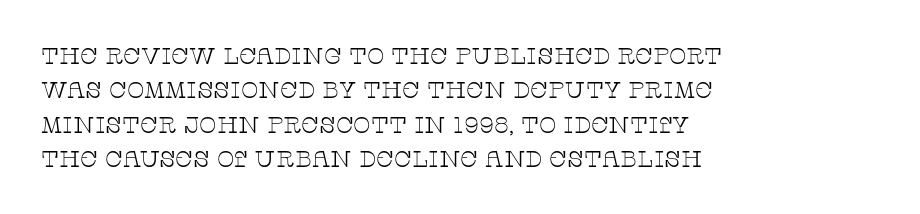
{"italic": "no", "bold": "no", "underline": "no", "align": "left", "line_spacing": "normal", "line_spacing_ratio": 1.5, "letter_spacing": "normal", "letter_spacing_em": 0.0, "glyph_px": 23}
